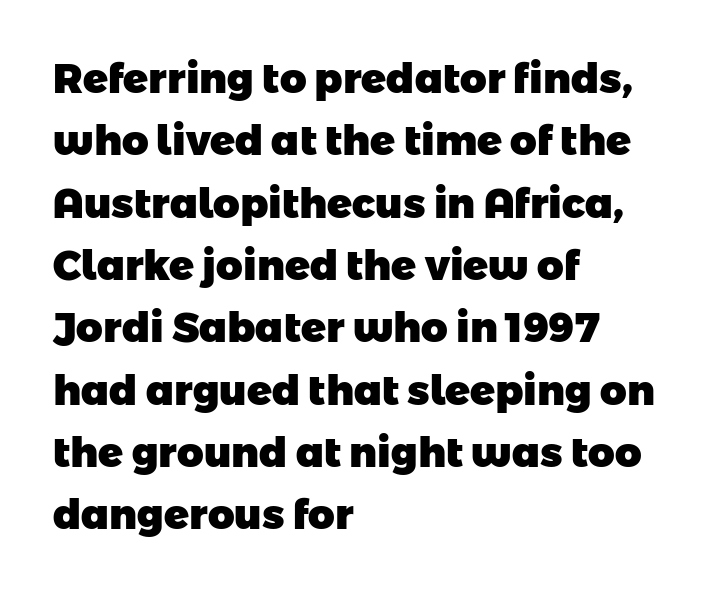
Q: Is the text bold? A: Yes.
Q: Is the typeface a serif or a sans-serif typeface? A: Sans-serif.
Q: Is the text underlined? A: No.
Q: How is the paragraph aligned? A: Left-aligned.
Q: Is the spacing between letters normal or unusually wide? A: Normal.
Q: Is the spacing between lines tight, normal or loose? A: Normal.
Q: Width (condensed, normal, or wide)? A: Normal.
Q: Stroke contrast? A: Low.
Q: x-height? A: Medium.
Q: Monospaced? A: No.
